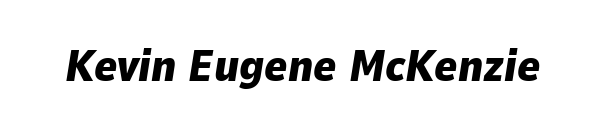
The image shows 44 px heavy type, italic (leaning right); set normal letter spacing, not underlined; low stroke contrast and a medium x-height.
